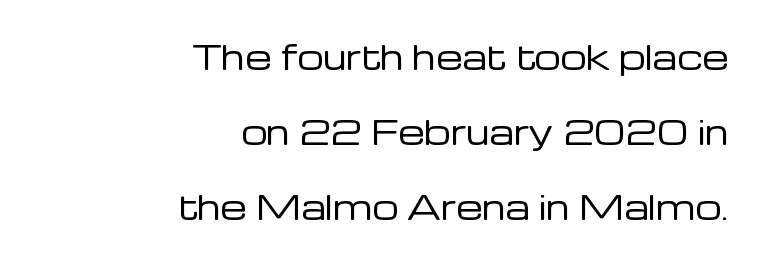
{"serif": "no", "italic": "no", "bold": "no", "weight": "regular", "width": "normal", "stroke_contrast": "low", "x_height": "medium", "monospaced": "no", "underline": "no", "align": "right", "line_spacing": "loose", "line_spacing_ratio": 2.28, "letter_spacing": "normal", "letter_spacing_em": 0.0, "glyph_px": 33}
